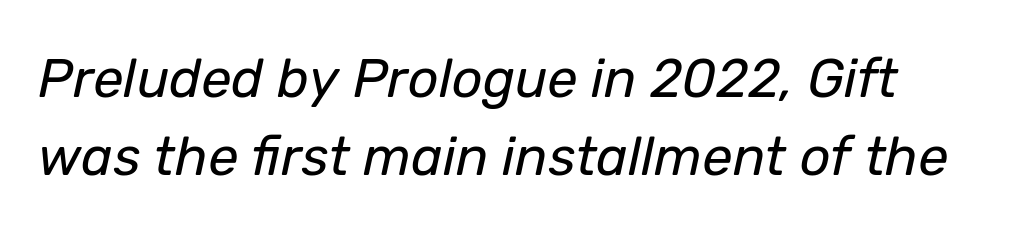
Q: Is the text bold? A: No.
Q: Is the text italic (slanted)? A: Yes, it leans right by about 12 degrees.
Q: Is the text underlined? A: No.
Q: Is the spacing between letters normal or unusually wide? A: Normal.
Q: Is the spacing between lines tight, normal or loose? A: Normal.
Q: Width (condensed, normal, or wide)? A: Normal.
Q: Stroke contrast? A: Low.
Q: x-height? A: Medium.
Q: Monospaced? A: No.
